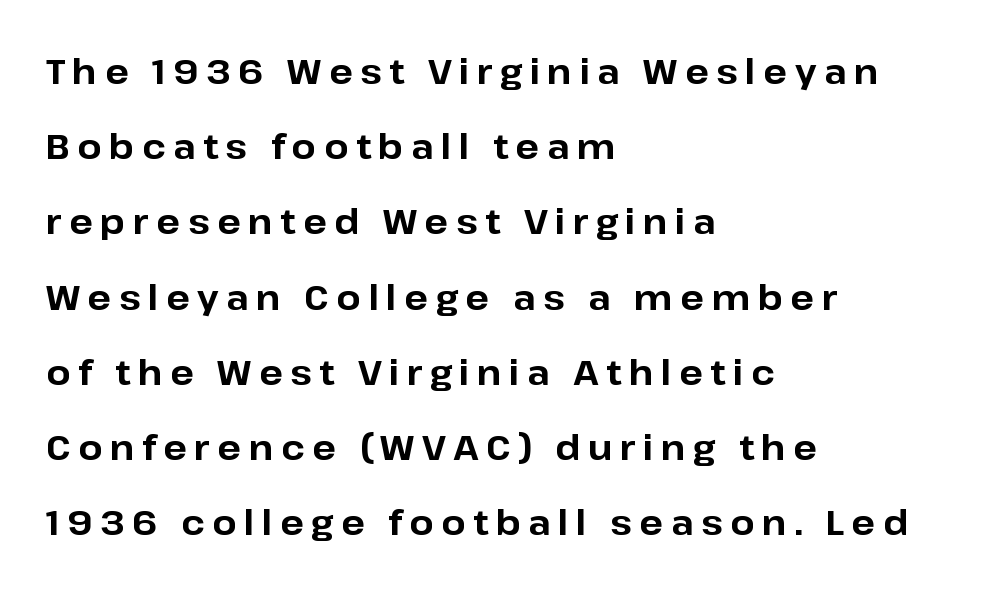
The image shows 35 px bold sans-serif type, upright; set left-aligned, loose line spacing (2.15x), unusually wide letter spacing (+0.21 em), not underlined; low stroke contrast and a medium x-height.
